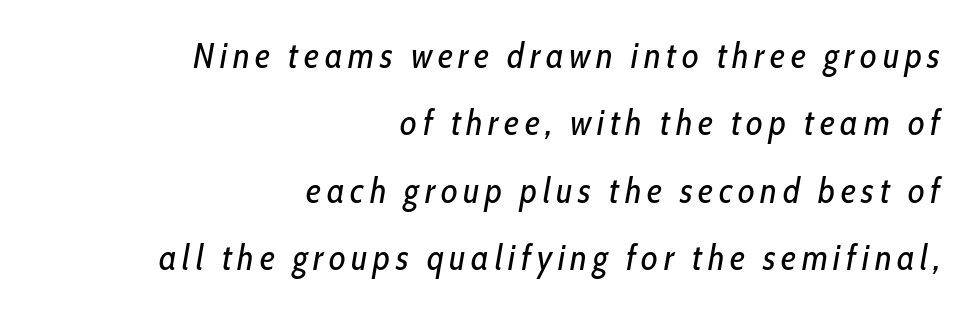
Q: Is the text bold? A: No.
Q: Is the text italic (slanted)? A: Yes, it leans right by about 10 degrees.
Q: Is the text underlined? A: No.
Q: How is the paragraph aligned? A: Right-aligned.
Q: Width (condensed, normal, or wide)? A: Condensed.
Q: Stroke contrast? A: Low.
Q: x-height? A: Medium.
Q: Monospaced? A: No.
